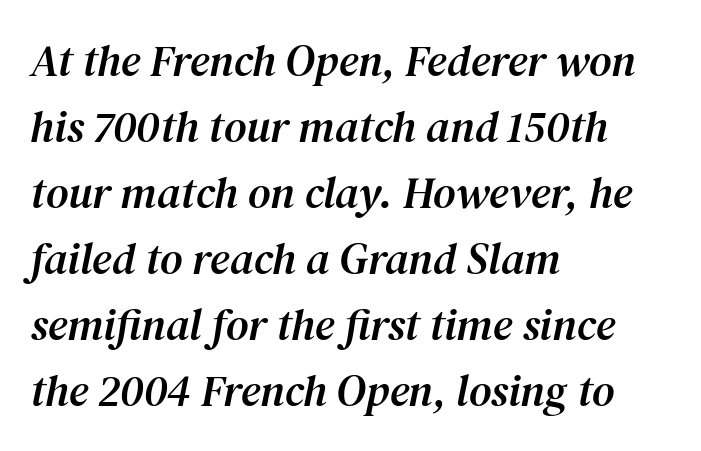
A typesetter would mark this as italic. Looks like regular typesetting: each glyph gets only the width it needs. Interline gaps are of average width in this sample. Each row of text sits above clean, open space.
